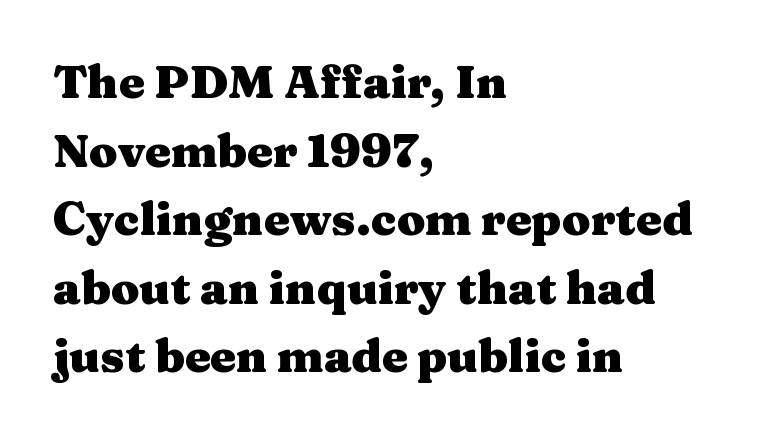
{"serif": "yes", "italic": "no", "bold": "yes", "weight": "heavy", "width": "wide", "stroke_contrast": "medium", "x_height": "medium", "monospaced": "no", "underline": "no", "align": "left", "line_spacing": "normal", "line_spacing_ratio": 1.49, "letter_spacing": "normal", "letter_spacing_em": 0.0, "glyph_px": 46}
